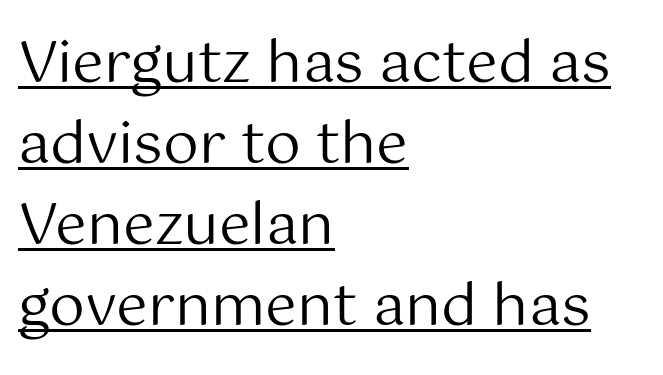
Q: Is the text bold? A: No.
Q: Is the text italic (slanted)? A: No, it is upright.
Q: Is the typeface a serif or a sans-serif typeface? A: Sans-serif.
Q: Is the text underlined? A: Yes.
Q: How is the paragraph aligned? A: Left-aligned.
Q: Is the spacing between letters normal or unusually wide? A: Normal.
Q: Is the spacing between lines tight, normal or loose? A: Normal.
Q: Width (condensed, normal, or wide)? A: Normal.
Q: Stroke contrast? A: Medium.
Q: x-height? A: Medium.
Q: Monospaced? A: No.
